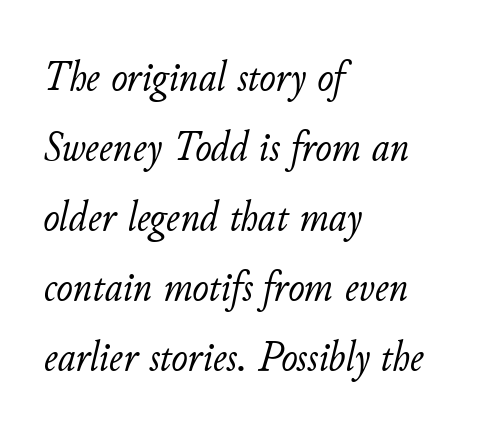
Q: Is the text bold? A: No.
Q: Is the text italic (slanted)? A: Yes, it leans right by about 11 degrees.
Q: Is the text underlined? A: No.
Q: How is the paragraph aligned? A: Left-aligned.
Q: Is the spacing between letters normal or unusually wide? A: Normal.
Q: Is the spacing between lines tight, normal or loose? A: Normal.
Q: Width (condensed, normal, or wide)? A: Normal.
Q: Stroke contrast? A: Low.
Q: x-height? A: Small.
Q: Monospaced? A: No.
